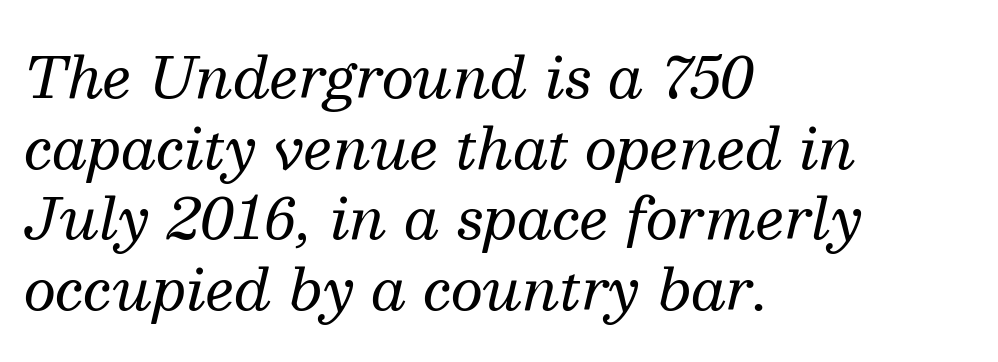
Q: Is the text bold? A: No.
Q: Is the text italic (slanted)? A: Yes, it leans right by about 13 degrees.
Q: Is the typeface a serif or a sans-serif typeface? A: Serif.
Q: Is the text underlined? A: No.
Q: How is the paragraph aligned? A: Left-aligned.
Q: Is the spacing between letters normal or unusually wide? A: Normal.
Q: Width (condensed, normal, or wide)? A: Normal.
Q: Stroke contrast? A: Medium.
Q: x-height? A: Medium.
Q: Monospaced? A: No.
